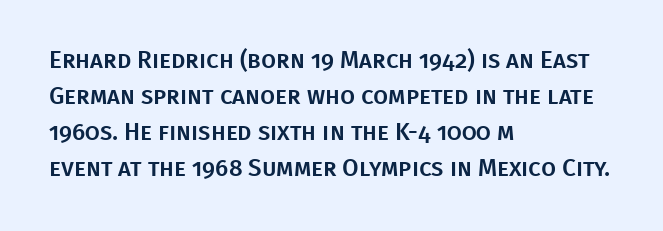
{"italic": "no", "underline": "no", "align": "left", "line_spacing": "normal", "line_spacing_ratio": 1.5, "letter_spacing": "normal", "letter_spacing_em": 0.0, "glyph_px": 24}
